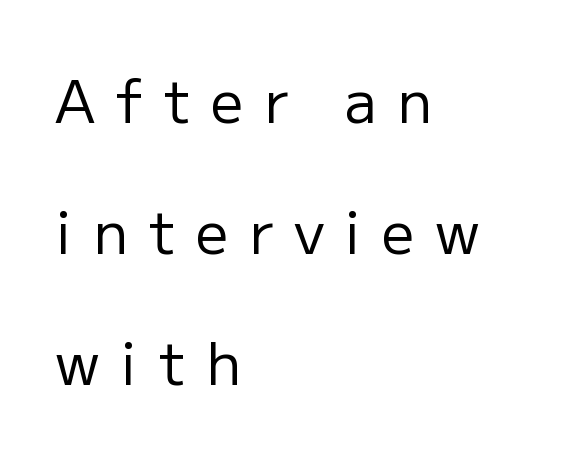
{"serif": "no", "italic": "no", "bold": "no", "weight": "regular", "width": "normal", "stroke_contrast": "low", "x_height": "medium", "monospaced": "no", "underline": "no", "align": "left", "line_spacing": "loose", "line_spacing_ratio": 2.26, "letter_spacing": "wide", "letter_spacing_em": 0.35, "glyph_px": 58}
